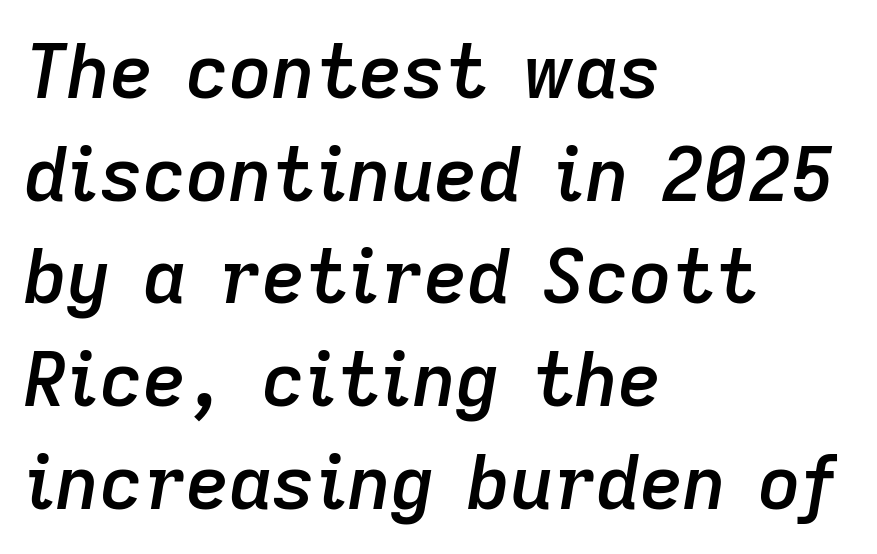
In terms of weight, the rendering is demibold, just under bold. Tracking here is standard; glyphs follow each other at the usual distance. The glyphs are unaccompanied by any horizontal stroke below them. If you drew a ruler down the left edge, every line would touch it. Evenly set lines give the paragraph a standard silhouette.
